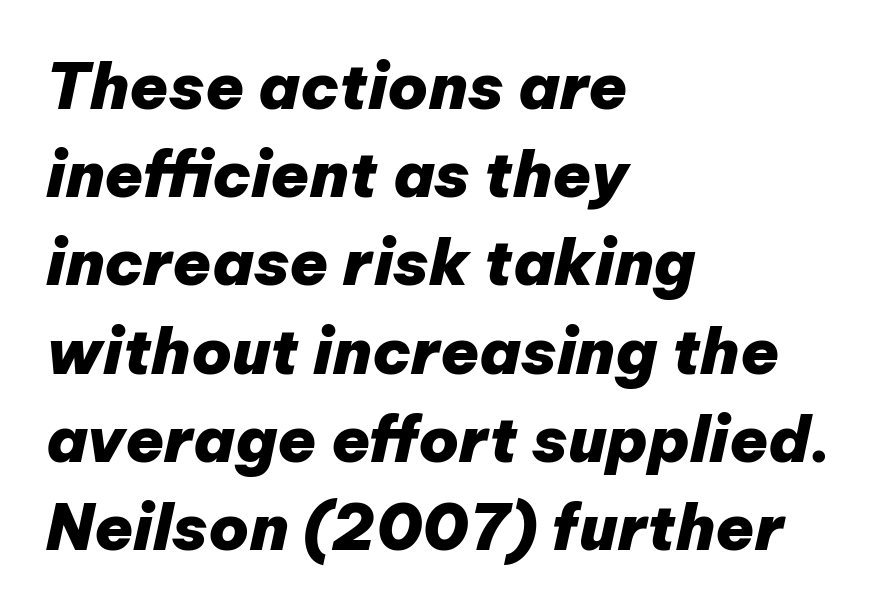
The face used here is rendered with its standard letterfit. A full-strength bold gives these letters their thick strokes. The passage shown is typed in a proportional face where columns would drift. Each new line begins a customary step beneath the previous one. A typesetter would mark this as italic.
